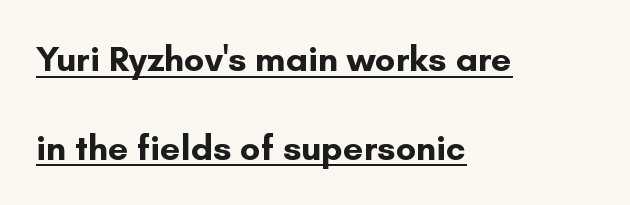
The image shows 36 px bold sans-serif type, upright; set left-aligned, loose line spacing (2.46x), normal letter spacing, underlined; low stroke contrast and a small x-height.
